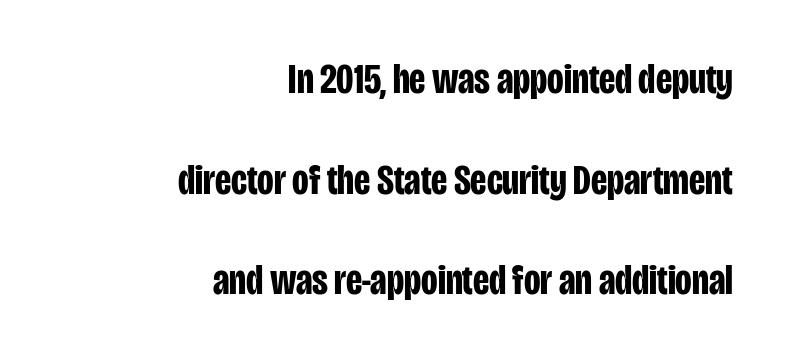
The image shows 43 px bold, condensed sans-serif type, upright; set right-aligned, loose line spacing (2.34x), normal letter spacing, not underlined; low stroke contrast and a large x-height.
